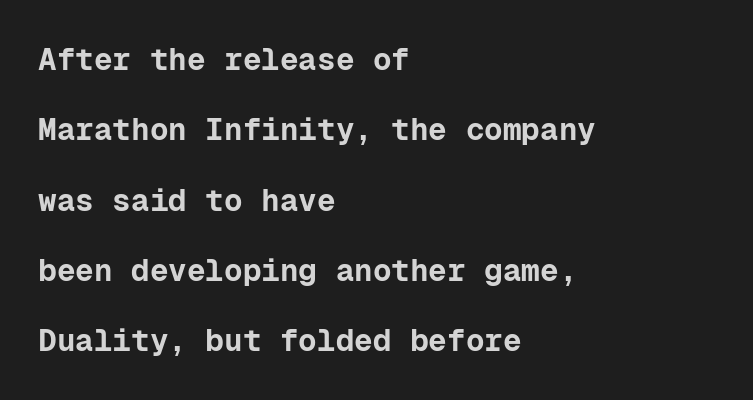
The image shows 31 px bold sans-serif type, upright, monospaced; set left-aligned, loose line spacing (2.27x), normal letter spacing, not underlined; low stroke contrast and a medium x-height.
